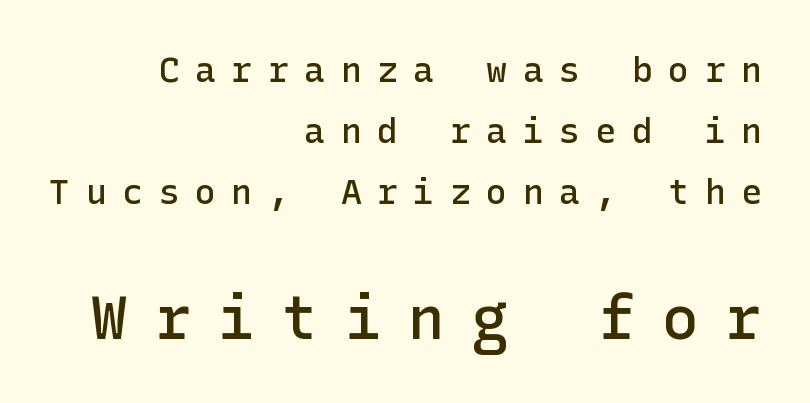
The image shows 61 px semibold sans-serif type, upright; set right-aligned, line spacing 1.75x, unusually wide letter spacing (+0.44 em), not underlined; the second (bottom) block is 1.74x larger; low stroke contrast and a medium x-height.
